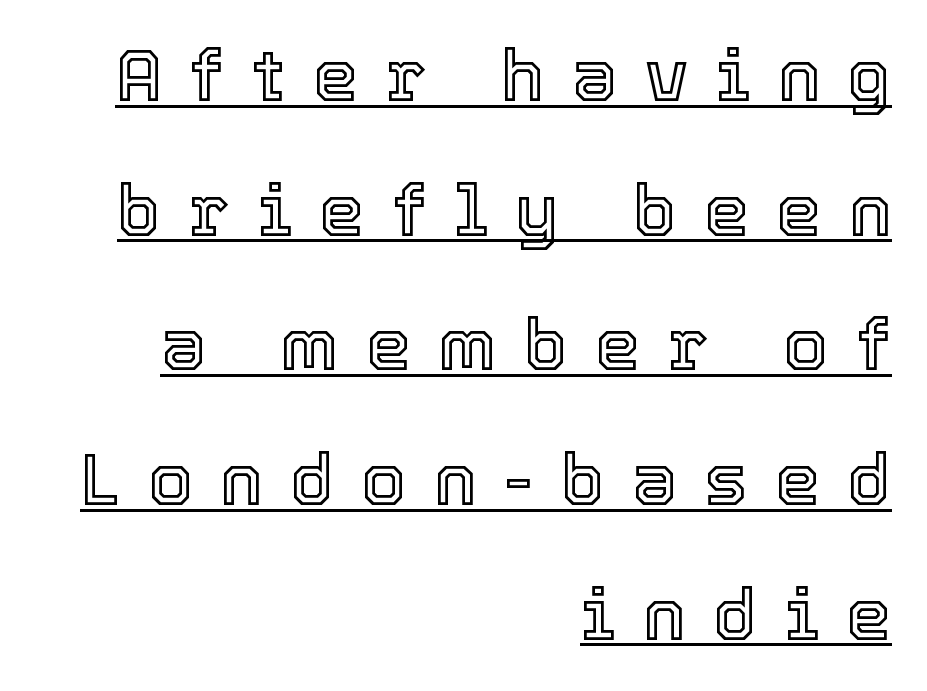
The image shows 72 px text type, upright; set right-aligned, line spacing 1.87x, unusually wide letter spacing (+0.38 em), underlined; a medium x-height.
